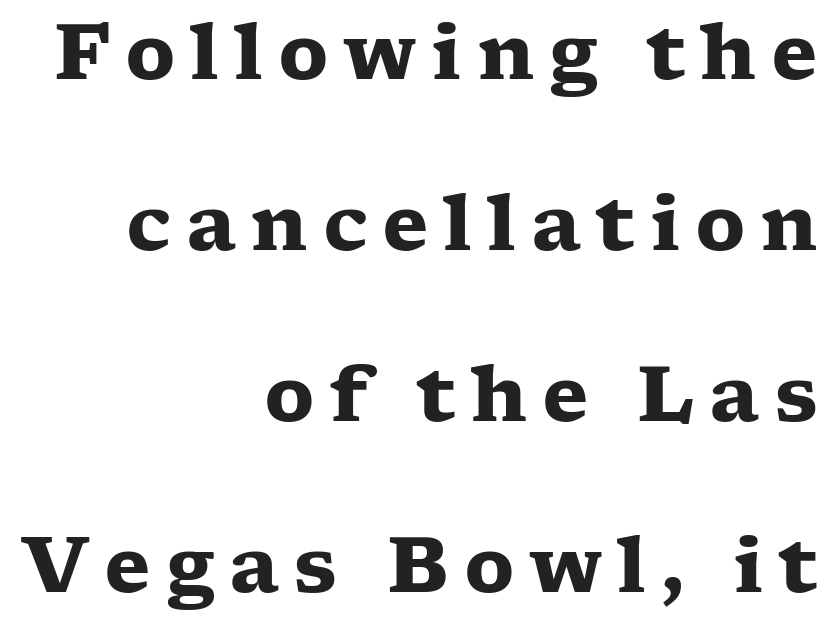
The image shows 76 px heavy, wide serif type, upright; set right-aligned, loose line spacing (2.25x), not underlined; low stroke contrast and a medium x-height.
